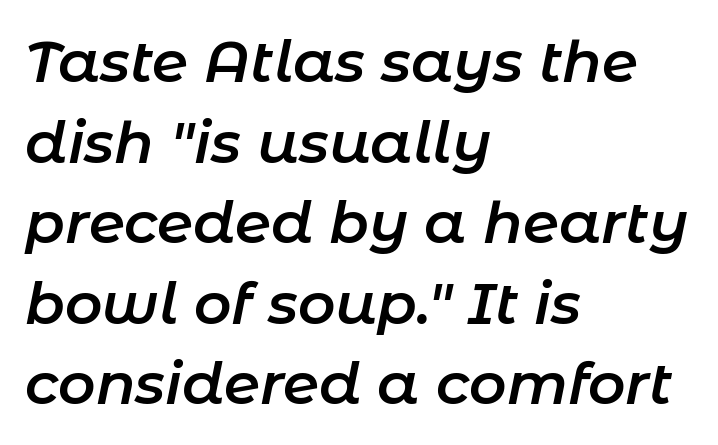
Every letter is mildly thick-stroked: semibold rather than bold. In terms of posture, this sample is oblique. This rendering uses left alignment, leaving the right contour irregular. This block has exactly the height ordinary leading produces. Note the varied advance widths — an 'i' is clearly narrower than an 'm'. The face used here is rendered with its standard letterfit.
